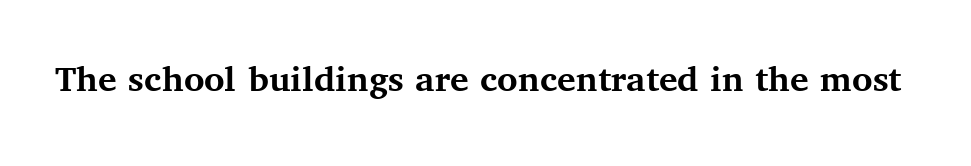
The image shows 39 px semibold serif type, upright; set normal letter spacing, not underlined; medium stroke contrast and a medium x-height.
